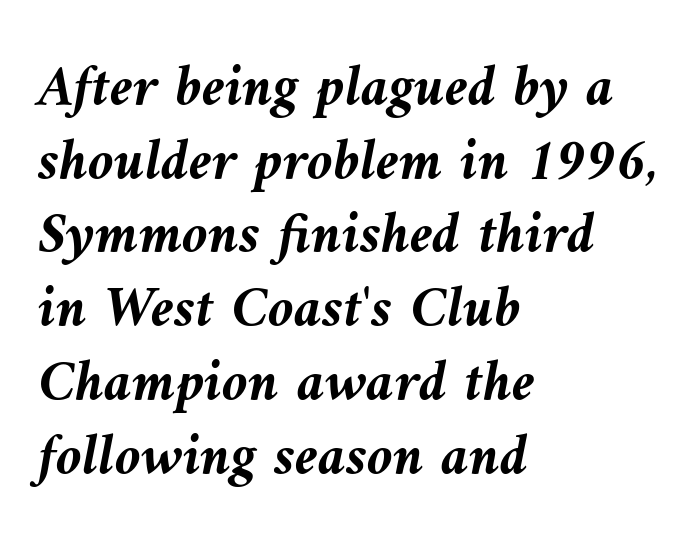
{"italic": "yes", "lean": "left", "slant_degrees": 10, "bold": "yes", "weight": "semibold", "width": "normal", "stroke_contrast": "medium", "x_height": "medium", "monospaced": "no", "underline": "no", "align": "left", "line_spacing": "normal", "line_spacing_ratio": 1.25, "letter_spacing": "normal", "letter_spacing_em": 0.0, "glyph_px": 59}
